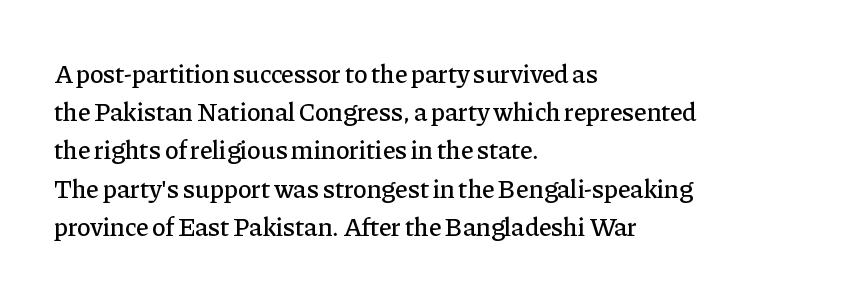
Q: Is the text italic (slanted)? A: No, it is upright.
Q: Is the text underlined? A: No.
Q: How is the paragraph aligned? A: Left-aligned.
Q: Is the spacing between letters normal or unusually wide? A: Normal.
Q: Is the spacing between lines tight, normal or loose? A: Normal.
